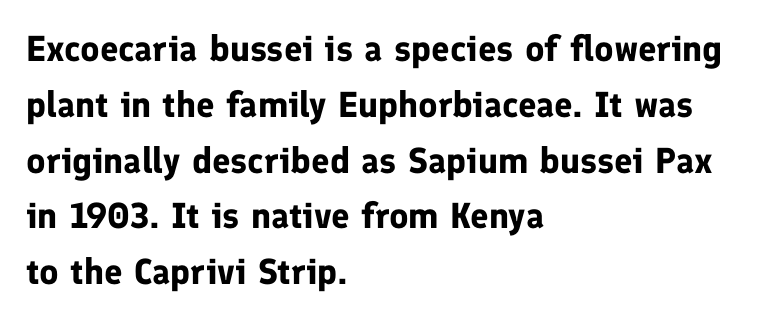
{"serif": "no", "italic": "no", "bold": "yes", "weight": "bold", "width": "normal", "stroke_contrast": "low", "x_height": "medium", "monospaced": "no", "underline": "no", "align": "left", "line_spacing": "normal", "line_spacing_ratio": 1.55, "letter_spacing": "normal", "letter_spacing_em": 0.0, "glyph_px": 36}
